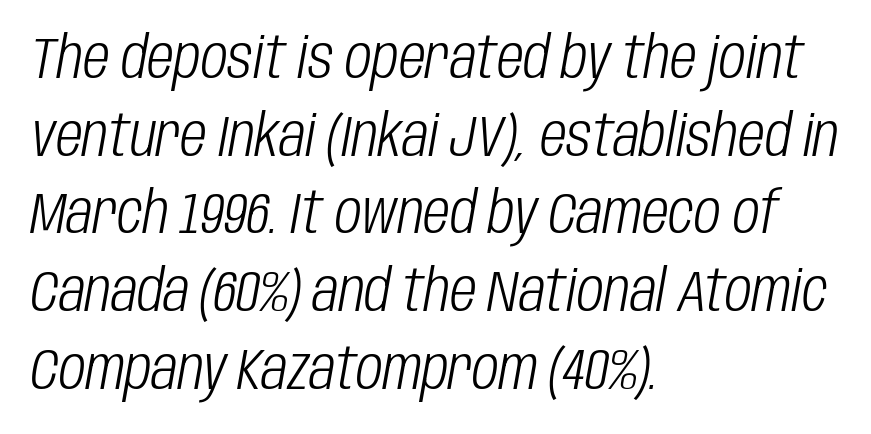
The passage shown has conventional tracking throughout. Style check: oblique. Only glyphs here, with clear space below each row. Quick note: interline space is typical.
